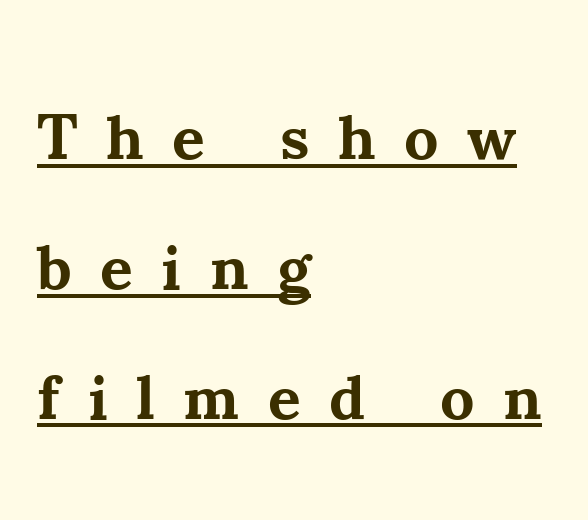
Widely set lines give the paragraph a tall, airy silhouette. Do the letters lean? They stand straight. Small tapered or slab feet sit at the stroke ends, so this counts as serif. Looks like someone drew a line under every word here. Inter-character spacing is expanded well beyond the font's built-in metrics.
